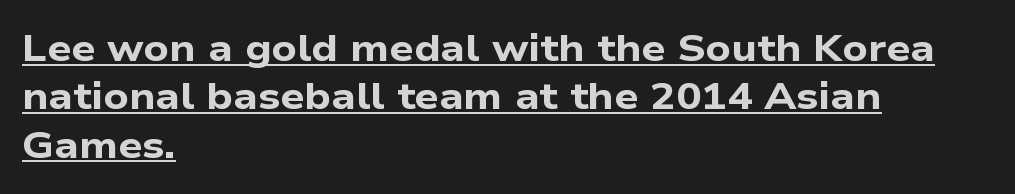
{"serif": "no", "bold": "yes", "weight": "bold", "width": "wide", "stroke_contrast": "low", "x_height": "medium", "monospaced": "no", "underline": "yes", "align": "left", "line_spacing": "normal", "line_spacing_ratio": 1.27, "letter_spacing": "normal", "letter_spacing_em": 0.0, "glyph_px": 38}
